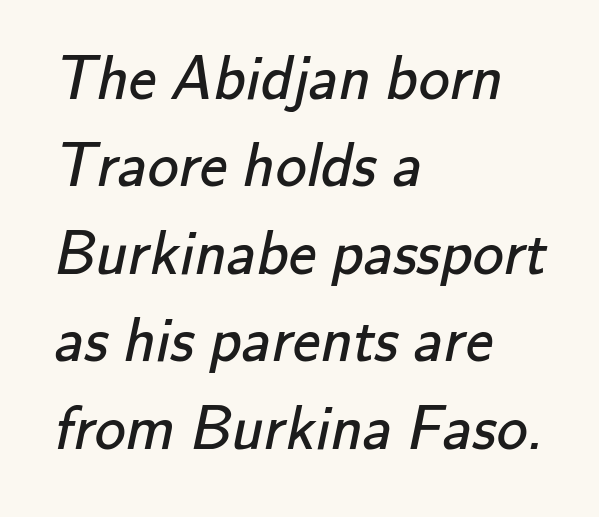
{"serif": "no", "bold": "no", "weight": "regular", "width": "normal", "stroke_contrast": "low", "x_height": "small", "monospaced": "no", "underline": "no", "align": "left", "line_spacing": "normal", "line_spacing_ratio": 1.41, "letter_spacing": "normal", "letter_spacing_em": 0.0, "glyph_px": 62}
